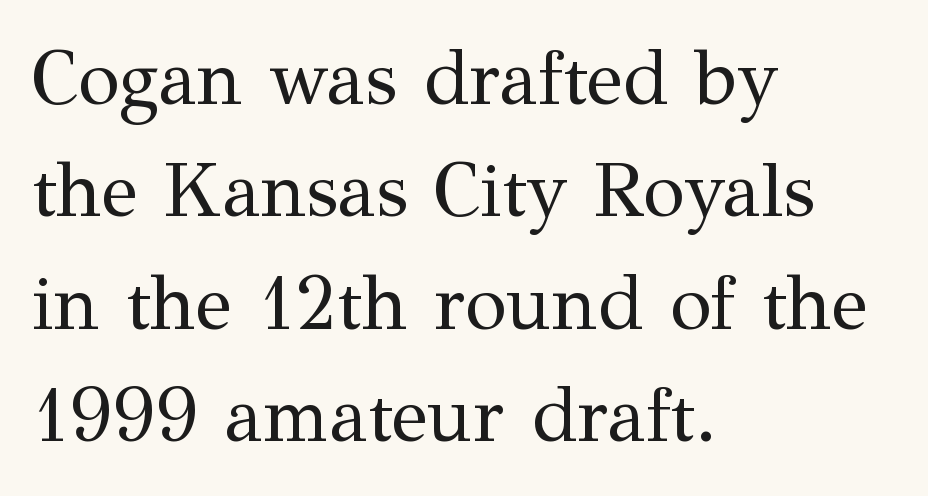
{"serif": "yes", "italic": "no", "bold": "no", "weight": "regular", "width": "normal", "stroke_contrast": "medium", "x_height": "medium", "monospaced": "no", "underline": "no", "align": "left", "line_spacing": "normal", "line_spacing_ratio": 1.48, "letter_spacing": "normal", "letter_spacing_em": 0.0, "glyph_px": 76}
